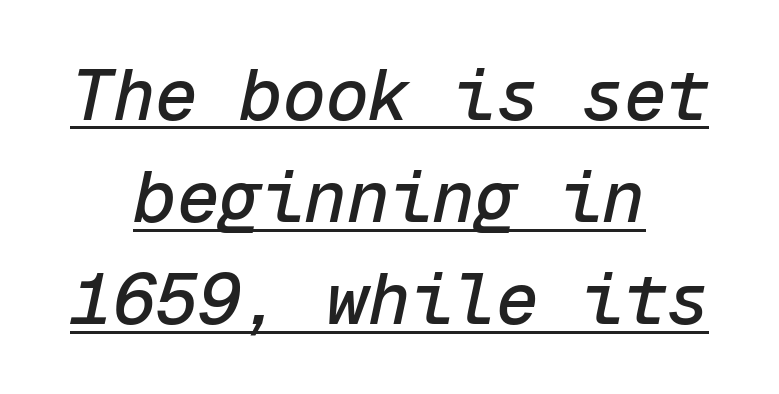
Q: Is the text italic (slanted)? A: Yes, it leans right by about 12 degrees.
Q: Is the text underlined? A: Yes.
Q: How is the paragraph aligned? A: Centered.
Q: Is the spacing between letters normal or unusually wide? A: Normal.
Q: Is the spacing between lines tight, normal or loose? A: Normal.
Q: Width (condensed, normal, or wide)? A: Normal.
Q: Stroke contrast? A: Low.
Q: x-height? A: Medium.
Q: Monospaced? A: Yes.
